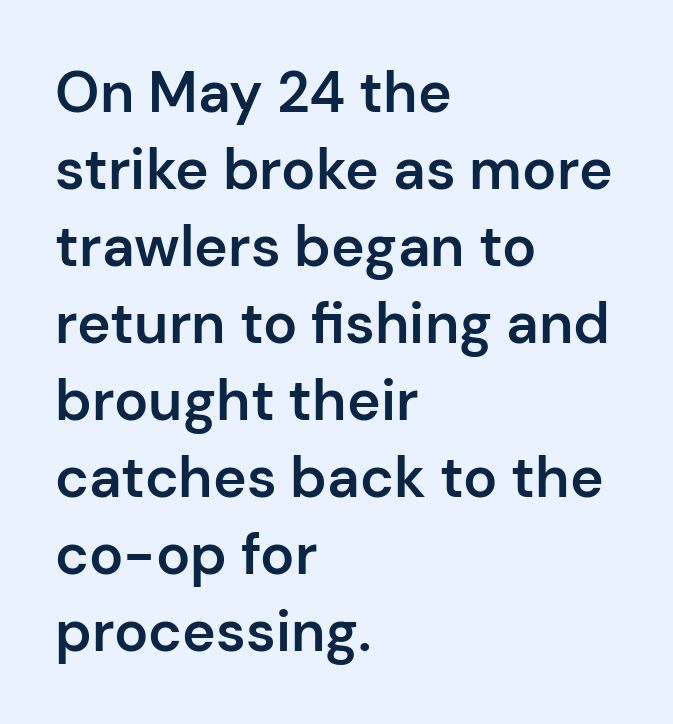
The image shows 57 px semibold sans-serif type, upright; set left-aligned, normal line spacing (1.35x), normal letter spacing, not underlined; low stroke contrast and a medium x-height.
